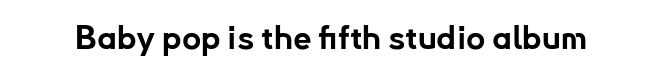
{"serif": "no", "italic": "no", "bold": "yes", "weight": "bold", "width": "normal", "stroke_contrast": "low", "x_height": "small", "monospaced": "no", "underline": "no", "letter_spacing": "normal", "letter_spacing_em": 0.0, "glyph_px": 33}
